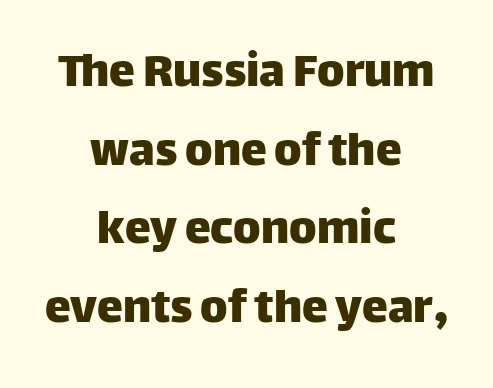
The image shows 52 px sans-serif type, upright; set centered, normal line spacing (1.51x), normal letter spacing, not underlined; low stroke contrast and a large x-height.
